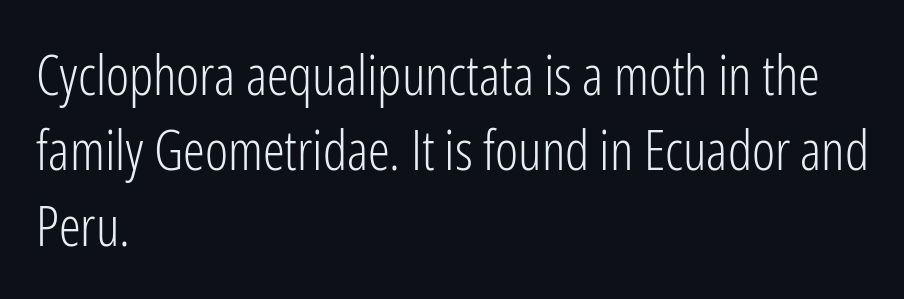
A sans-serif font was chosen for this passage. Evenly set lines give the paragraph a standard silhouette. Does the copy run flush right? No — it runs flush left. The letters stand straight up with perfectly vertical stems. The typeface has the unassuming heft of standard copy or less. Character widths vary here, with narrow letters taking less room than wide ones.
